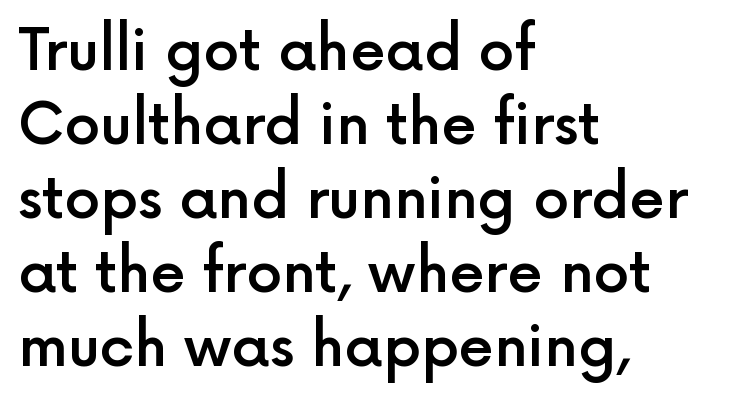
{"serif": "no", "italic": "no", "bold": "semi", "weight": "semibold", "width": "normal", "x_height": "medium", "monospaced": "no", "underline": "no", "align": "left", "line_spacing": "normal", "line_spacing_ratio": 1.3, "letter_spacing": "normal", "letter_spacing_em": 0.0, "glyph_px": 57}
